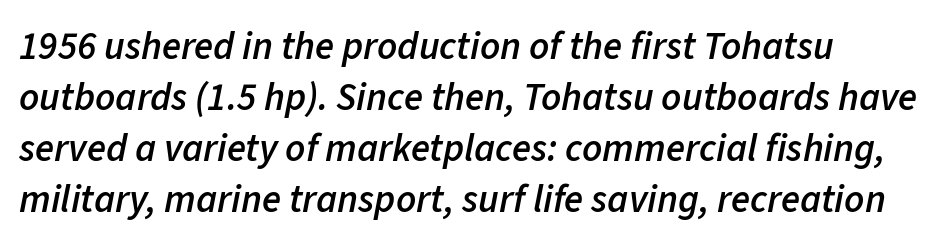
The image shows 39 px semibold type, italic (leaning right); set left-aligned, normal line spacing (1.31x), normal letter spacing, not underlined; low stroke contrast and a medium x-height.
